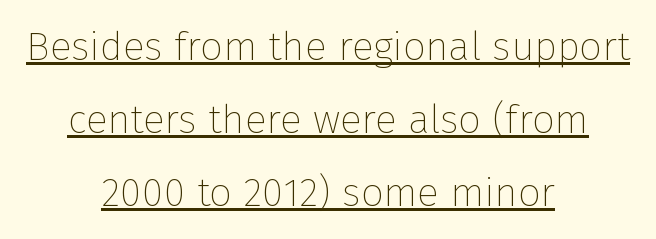
The image shows 40 px thin sans-serif type, upright; set centered, line spacing 1.82x, normal letter spacing, underlined; low stroke contrast and a medium x-height.
